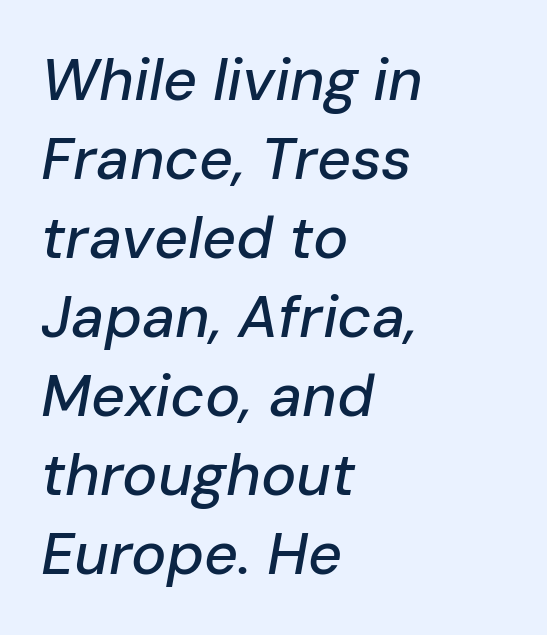
How are the letters spaced? Ordinarily, with no added tracking. Type without underlining. The lines are quadded left. This block has exactly the height ordinary leading produces. A typesetter would mark this as italic.
